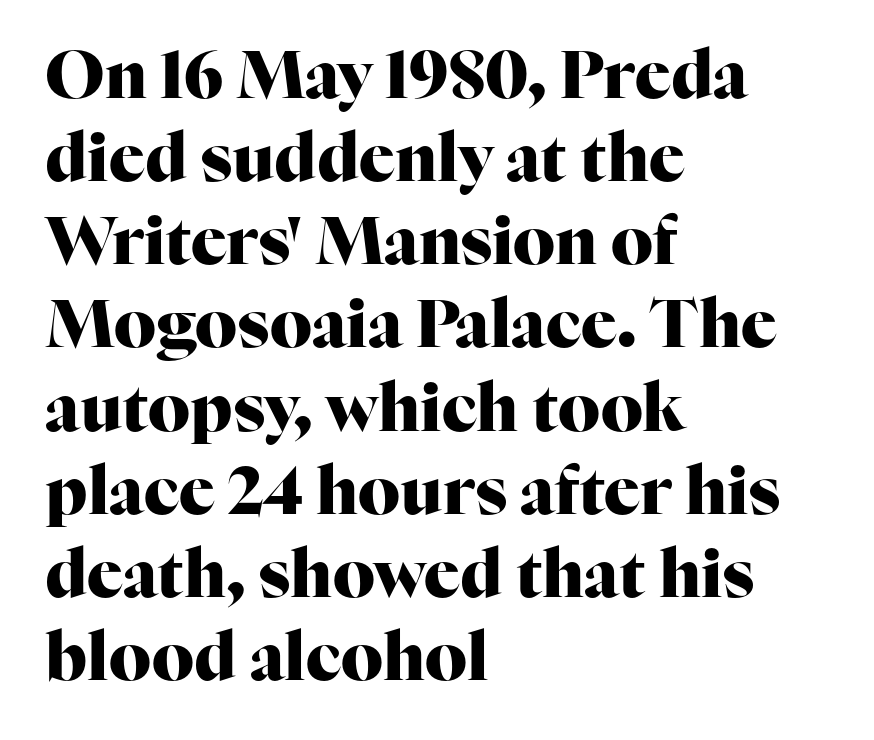
Q: Is the text bold? A: Yes.
Q: Is the text italic (slanted)? A: No, it is upright.
Q: Is the typeface a serif or a sans-serif typeface? A: Serif.
Q: Is the text underlined? A: No.
Q: How is the paragraph aligned? A: Left-aligned.
Q: Is the spacing between letters normal or unusually wide? A: Normal.
Q: Is the spacing between lines tight, normal or loose? A: Normal.
Q: Width (condensed, normal, or wide)? A: Normal.
Q: Stroke contrast? A: High.
Q: x-height? A: Medium.
Q: Monospaced? A: No.
